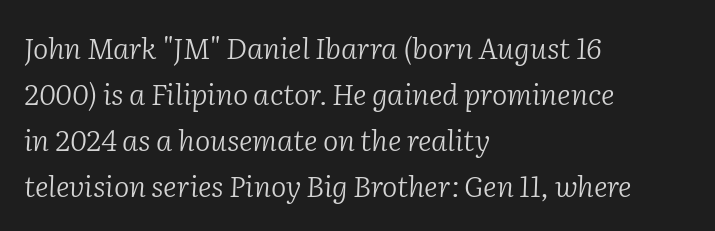
Q: Is the text bold? A: No.
Q: Is the text italic (slanted)? A: Yes, it leans right by about 2 degrees.
Q: Is the typeface a serif or a sans-serif typeface? A: Serif.
Q: Is the text underlined? A: No.
Q: How is the paragraph aligned? A: Left-aligned.
Q: Is the spacing between letters normal or unusually wide? A: Normal.
Q: Is the spacing between lines tight, normal or loose? A: Normal.
Q: Width (condensed, normal, or wide)? A: Normal.
Q: Stroke contrast? A: Low.
Q: x-height? A: Medium.
Q: Monospaced? A: No.
